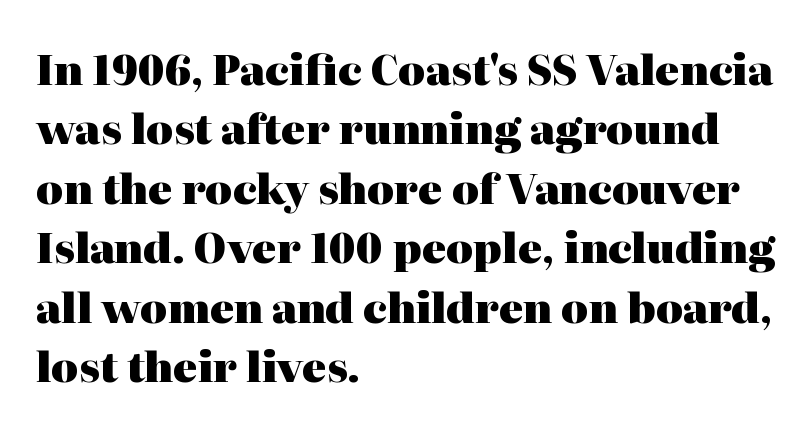
This sample uses a serif face. Short and long lines alike share a common starting point at left. In terms of leading, this rendering sits right in the middle. Summary of weight: heavy, a full bold. The face used here is proportionally spaced, like ordinary book or web type.
